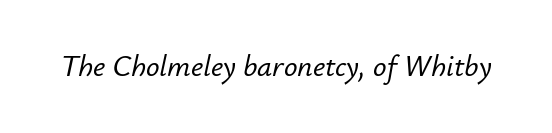
The image shows 30 px text type, italic (leaning right); set normal letter spacing, not underlined; low stroke contrast and a small x-height.
